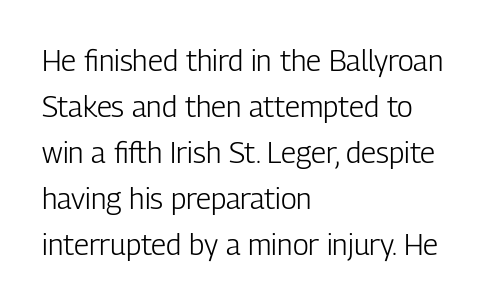
{"serif": "no", "italic": "no", "bold": "no", "weight": "light", "width": "condensed", "stroke_contrast": "low", "x_height": "medium", "monospaced": "no", "underline": "no", "align": "left", "line_spacing": "normal", "line_spacing_ratio": 1.59, "letter_spacing": "normal", "letter_spacing_em": 0.0, "glyph_px": 29}
